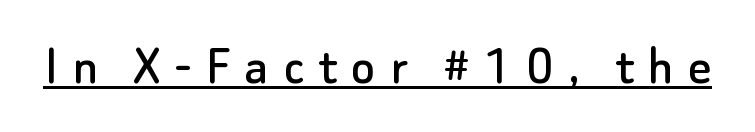
{"serif": "no", "italic": "no", "width": "normal", "stroke_contrast": "low", "x_height": "small", "monospaced": "no", "underline": "yes", "letter_spacing": "wide", "letter_spacing_em": 0.25, "glyph_px": 57}
